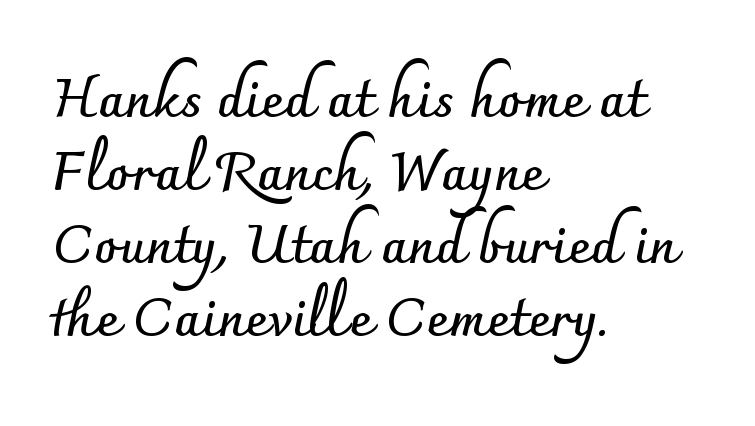
{"serif": "no", "bold": "yes", "weight": "semibold", "width": "normal", "stroke_contrast": "low", "x_height": "small", "monospaced": "no", "underline": "no", "align": "left", "line_spacing": "normal", "line_spacing_ratio": 1.35, "letter_spacing": "normal", "letter_spacing_em": 0.0, "glyph_px": 54}
